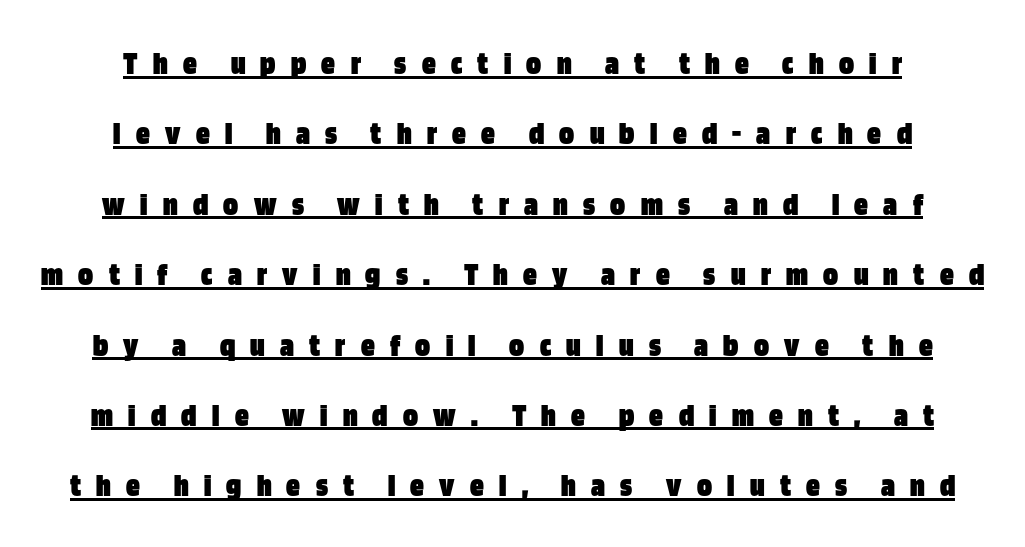
{"serif": "no", "italic": "no", "bold": "yes", "weight": "heavy", "width": "condensed", "stroke_contrast": "low", "x_height": "large", "monospaced": "no", "underline": "yes", "align": "center", "line_spacing": "loose", "line_spacing_ratio": 2.07, "letter_spacing": "wide", "letter_spacing_em": 0.45, "glyph_px": 34}
